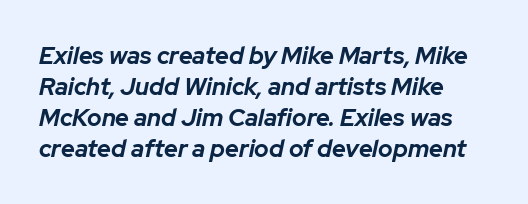
The image shows 24 px bold type, italic (leaning right); set normal line spacing (1.29x), normal letter spacing, not underlined.
